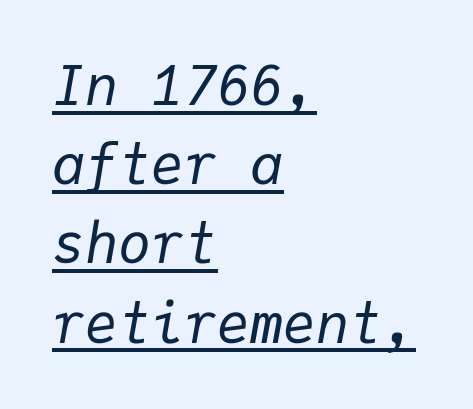
The image shows 55 px regular-weight type, italic (leaning right), monospaced; set left-aligned, normal line spacing (1.44x), normal letter spacing, underlined; low stroke contrast and a medium x-height.
